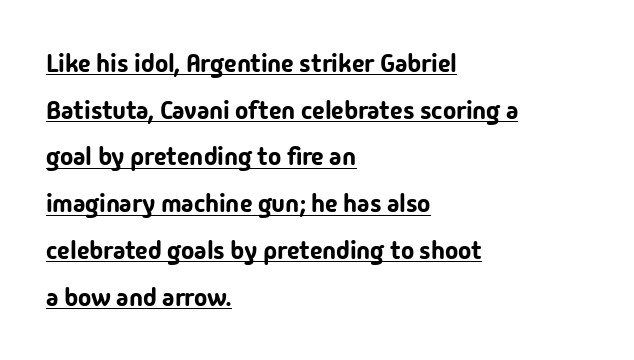
Q: Is the text italic (slanted)? A: No, it is upright.
Q: Is the text underlined? A: Yes.
Q: How is the paragraph aligned? A: Left-aligned.
Q: Is the spacing between letters normal or unusually wide? A: Normal.
